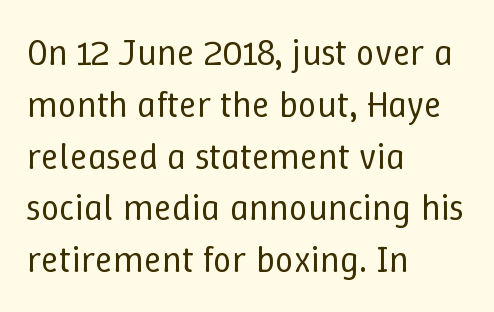
Q: Is the text bold? A: No.
Q: Is the text italic (slanted)? A: No, it is upright.
Q: Is the text underlined? A: No.
Q: How is the paragraph aligned? A: Left-aligned.
Q: Is the spacing between letters normal or unusually wide? A: Normal.
Q: Is the spacing between lines tight, normal or loose? A: Normal.
Q: Width (condensed, normal, or wide)? A: Normal.
Q: Stroke contrast? A: Low.
Q: x-height? A: Medium.
Q: Monospaced? A: No.
